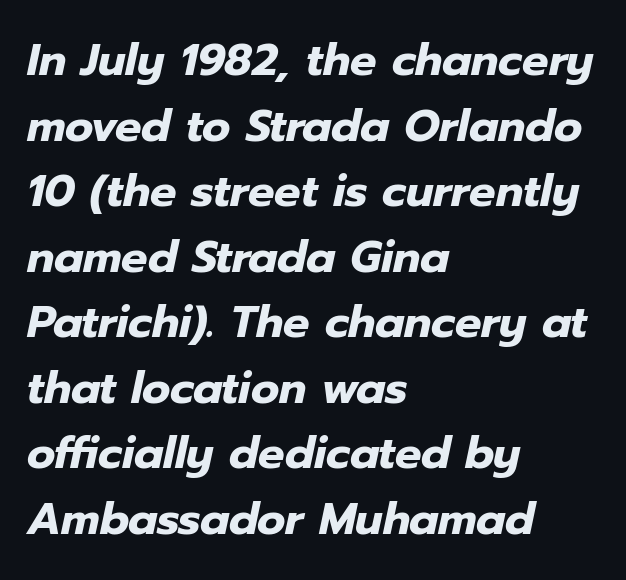
{"italic": "yes", "lean": "right", "slant_degrees": 12, "bold": "yes", "weight": "heavy", "width": "normal", "stroke_contrast": "low", "x_height": "medium", "monospaced": "no", "underline": "no", "align": "left", "line_spacing": "normal", "line_spacing_ratio": 1.49, "letter_spacing": "normal", "letter_spacing_em": 0.0, "glyph_px": 44}
